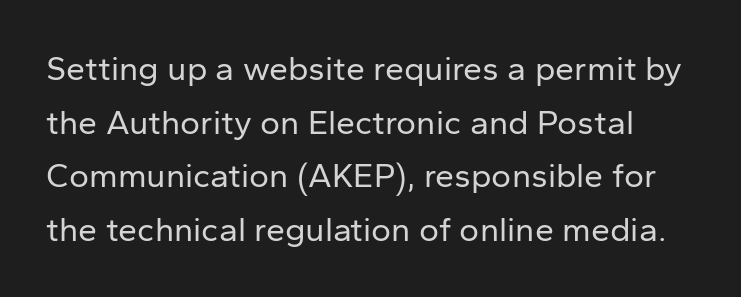
The image shows 34 px regular-weight sans-serif type, upright; set normal line spacing (1.58x), normal letter spacing, not underlined; low stroke contrast and a medium x-height.
